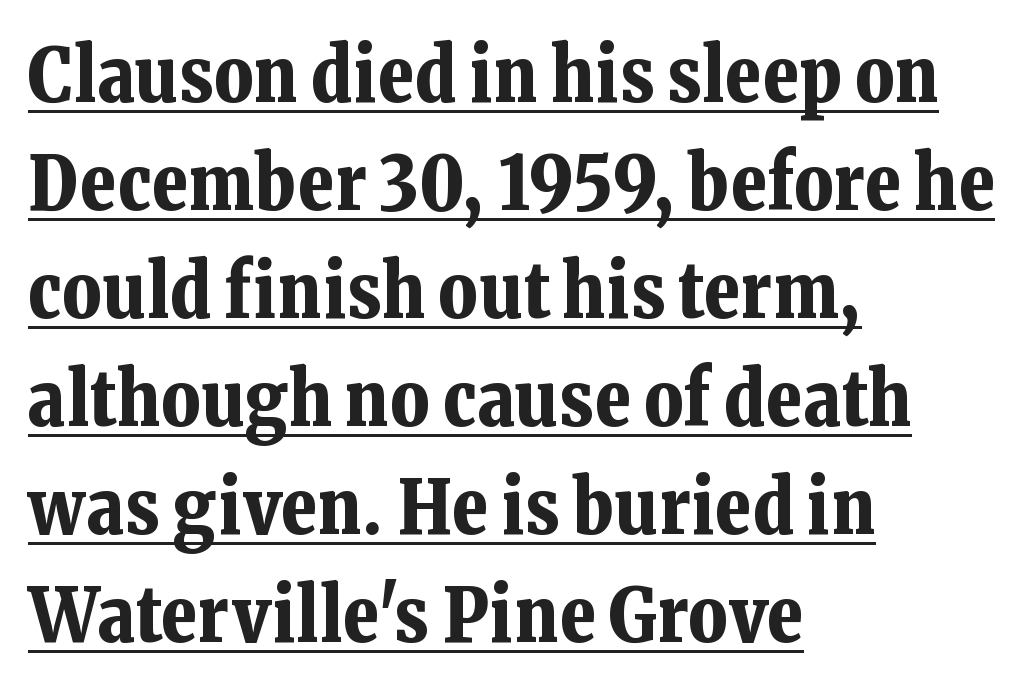
{"serif": "yes", "italic": "no", "bold": "yes", "weight": "bold", "width": "normal", "stroke_contrast": "low", "x_height": "medium", "monospaced": "no", "underline": "yes", "align": "left", "line_spacing": "normal", "line_spacing_ratio": 1.44, "letter_spacing": "normal", "letter_spacing_em": 0.0, "glyph_px": 75}
